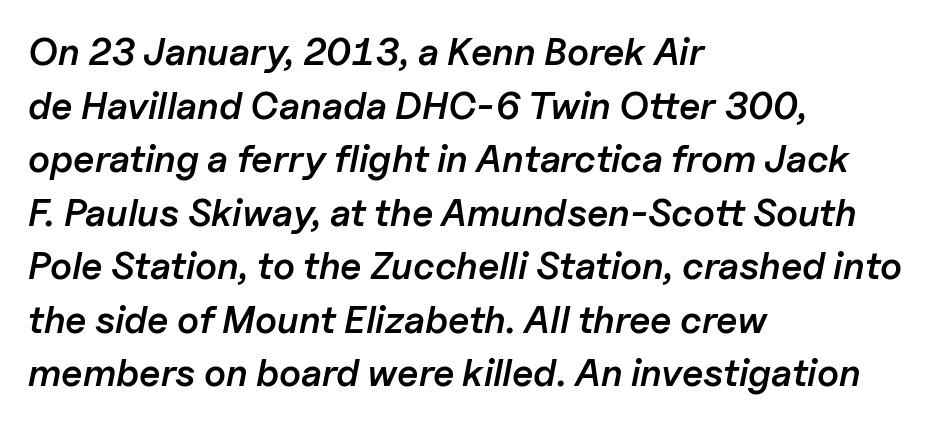
The image shows 38 px semibold type, italic (leaning right); set left-aligned, normal line spacing (1.41x), normal letter spacing, not underlined; low stroke contrast and a medium x-height.
